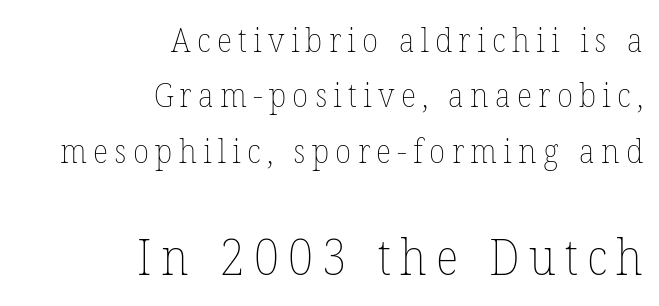
The characters are drawn with everyday or finer stroke widths. Clear beneath every line of the passage. Does the copy run flush right? Yes — the right margin is perfectly even. Spacing verdict: proportional, widths tailored to each character.
